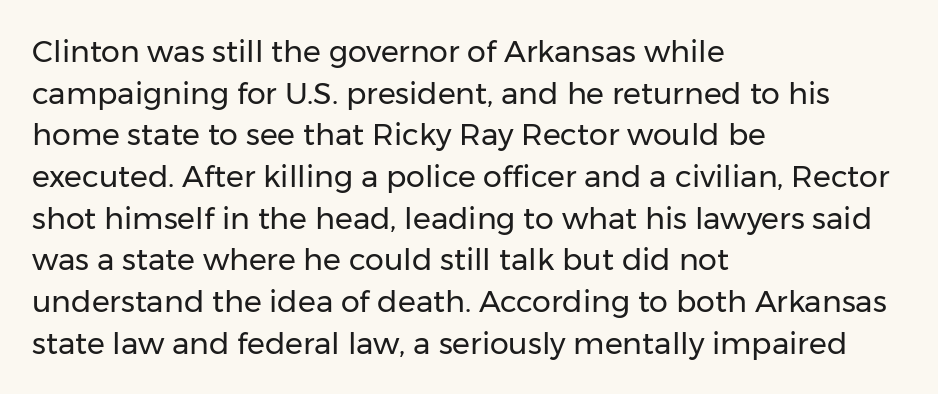
Q: Is the text bold? A: No.
Q: Is the text italic (slanted)? A: No, it is upright.
Q: Is the typeface a serif or a sans-serif typeface? A: Sans-serif.
Q: Is the text underlined? A: No.
Q: How is the paragraph aligned? A: Left-aligned.
Q: Is the spacing between letters normal or unusually wide? A: Normal.
Q: Is the spacing between lines tight, normal or loose? A: Normal.
Q: Width (condensed, normal, or wide)? A: Normal.
Q: Stroke contrast? A: Low.
Q: x-height? A: Medium.
Q: Monospaced? A: No.
